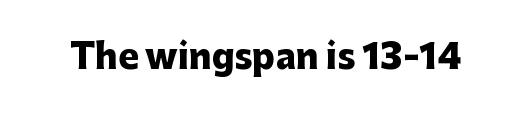
The image shows 34 px heavy sans-serif type, upright; set normal letter spacing, not underlined; low stroke contrast and a medium x-height.
